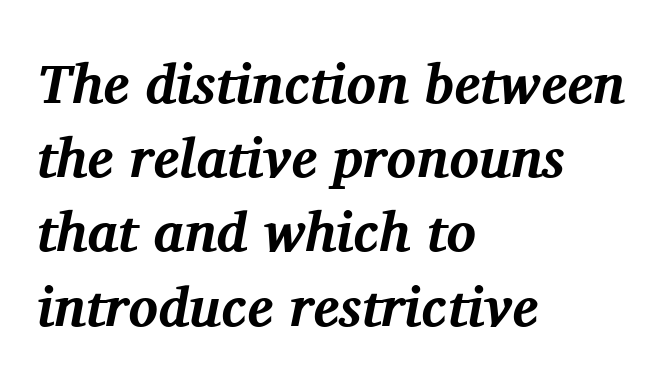
You could call the tracking neutral — neither tight nor loose. To sum up the face: it has serifs. Anything drawn beneath the words? Only blank space. Reading down the block, your eye returns to a fixed left position each line. Do the characters align in a grid? No, the font is proportional. Pretty heavy lettering here — definitely bold.
